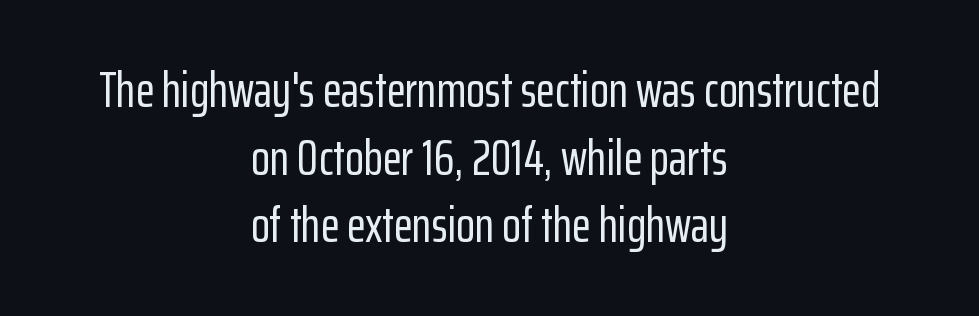
No extra tracking has been applied to these lines. A typesetter would mark this as roman, not italic. Normally led — the rows are evenly, conventionally spaced. Honestly, there is no underline to notice here at all.
